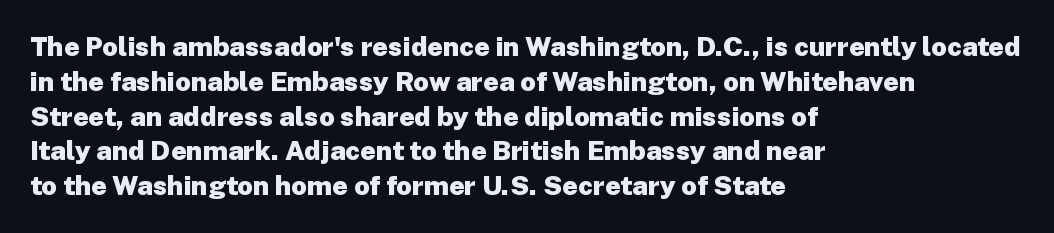
{"italic": "no", "bold": "yes", "underline": "no", "align": "left", "line_spacing": "normal", "line_spacing_ratio": 1.29, "letter_spacing": "normal", "letter_spacing_em": 0.0, "glyph_px": 27}
